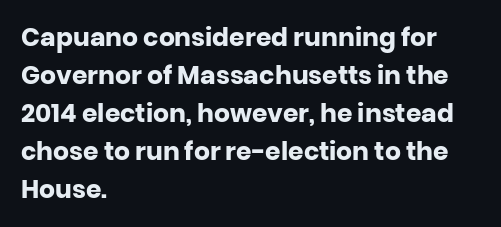
Q: Is the text bold? A: Yes.
Q: Is the text italic (slanted)? A: No, it is upright.
Q: Is the text underlined? A: No.
Q: How is the paragraph aligned? A: Left-aligned.
Q: Is the spacing between letters normal or unusually wide? A: Normal.
Q: Is the spacing between lines tight, normal or loose? A: Normal.
